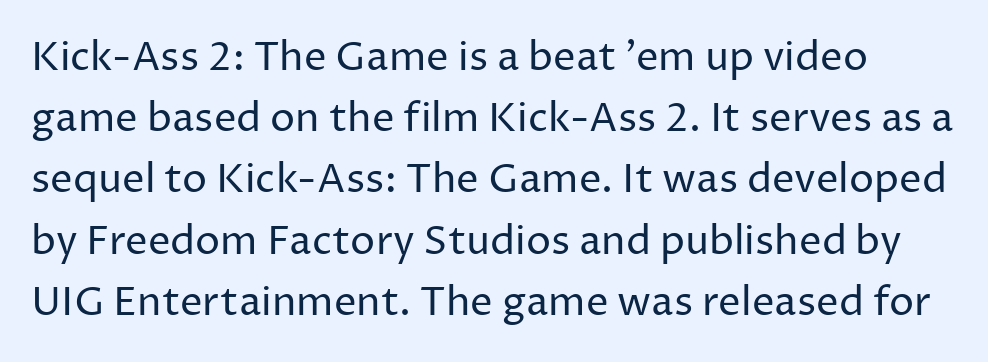
Q: Is the text bold? A: No.
Q: Is the text italic (slanted)? A: No, it is upright.
Q: Is the typeface a serif or a sans-serif typeface? A: Sans-serif.
Q: Is the text underlined? A: No.
Q: Is the spacing between letters normal or unusually wide? A: Normal.
Q: Is the spacing between lines tight, normal or loose? A: Normal.
Q: Width (condensed, normal, or wide)? A: Normal.
Q: Stroke contrast? A: Low.
Q: x-height? A: Medium.
Q: Monospaced? A: No.
